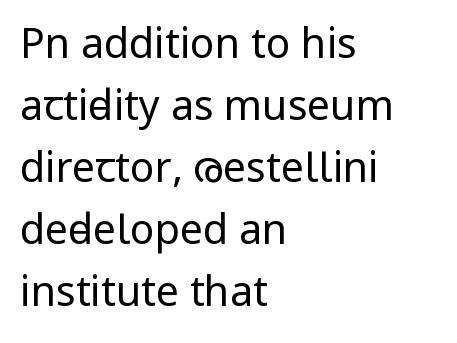
The image shows 41 px regular-weight, condensed sans-serif type, upright; set left-aligned, normal line spacing (1.51x), normal letter spacing, not underlined; low stroke contrast and a large x-height.
